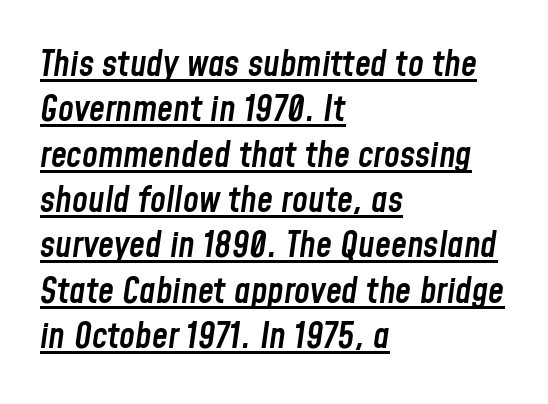
Q: Is the text bold? A: Semi-bold.
Q: Is the text italic (slanted)? A: Yes, it leans right by about 8 degrees.
Q: Is the text underlined? A: Yes.
Q: How is the paragraph aligned? A: Left-aligned.
Q: Is the spacing between letters normal or unusually wide? A: Normal.
Q: Is the spacing between lines tight, normal or loose? A: Normal.
Q: Width (condensed, normal, or wide)? A: Condensed.
Q: Stroke contrast? A: Low.
Q: x-height? A: Medium.
Q: Monospaced? A: No.
